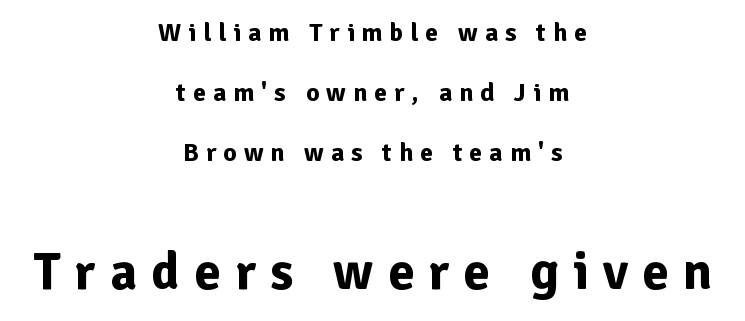
These lines are centered, leaving both edges ragged. Tracking value appears strongly positive — letters spread wide. Each row of text sits above clean, open space. The axis of the letterforms is exactly vertical.
